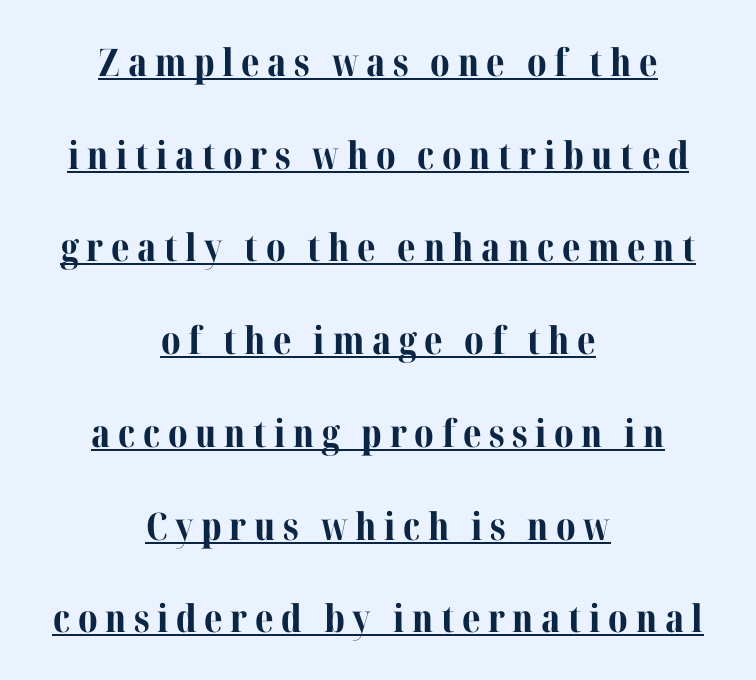
Does the leading feel generous? Absolutely, it's lavish. Note the varied advance widths — an 'i' is clearly narrower than an 'm'. I'd call this a serif setting — the letters wear small feet. Has an underline been added? It has.
